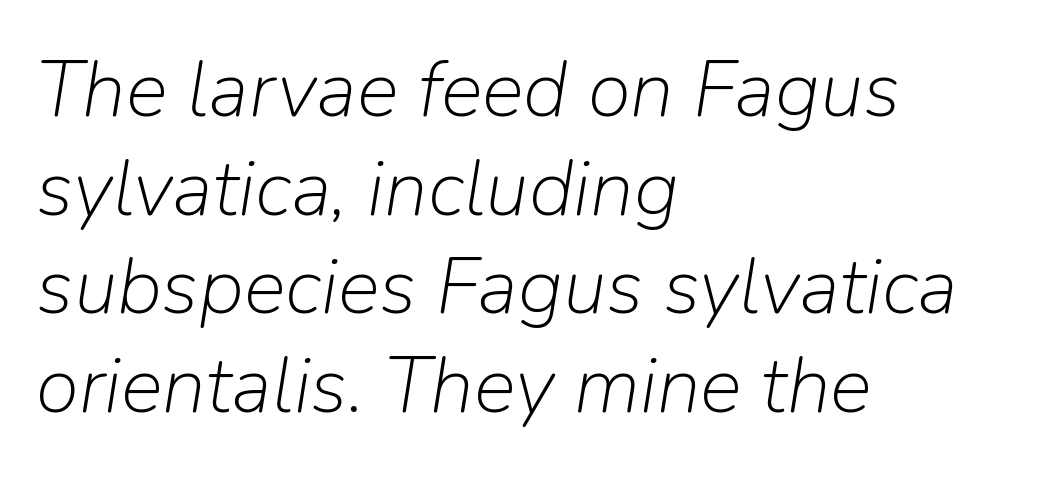
The image shows 79 px light type, italic (leaning right); set left-aligned, normal line spacing (1.25x), normal letter spacing, not underlined; low stroke contrast and a medium x-height.
